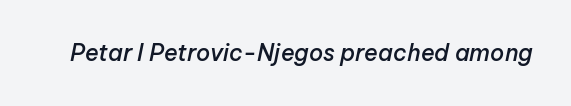
Q: Is the text bold? A: Semi-bold.
Q: Is the text italic (slanted)? A: Yes, it leans right by about 12 degrees.
Q: Is the text underlined? A: No.
Q: Is the spacing between letters normal or unusually wide? A: Normal.
